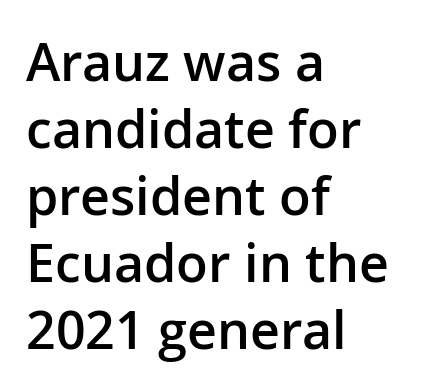
Type style note: lacks serifs. The rendering uses natural spacing where letterforms have individual widths. These lines sit exactly where default settings would place them. A clean baseline with only descenders dipping below it.
